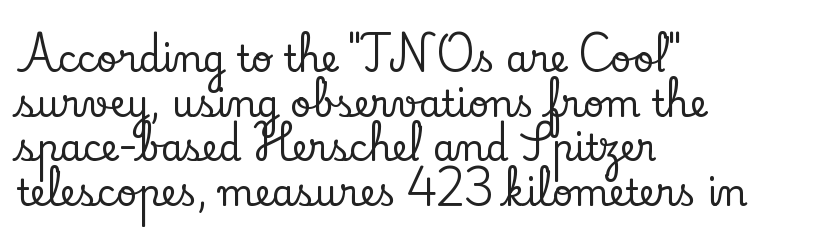
The letterforms sit shoulder to shoulder at normal distance. Descender tails drop into unmarked territory. Yep, those are serifs on the letters. Reading down the block, your eye returns to a fixed left position each line. Each letter keeps its own natural width here, so spacing adapts to shape. The lettering holds an erect, upright posture throughout.
